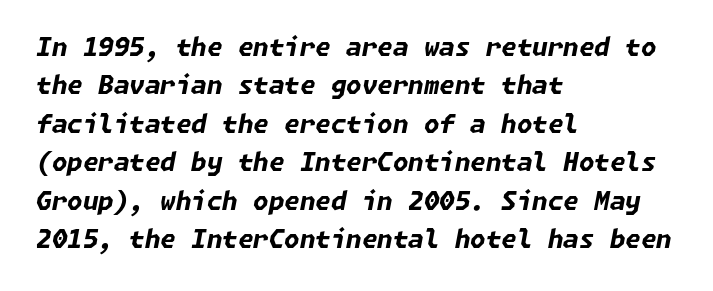
The image shows 25 px bold type, italic (leaning right); set left-aligned, normal line spacing (1.54x), normal letter spacing, not underlined.
